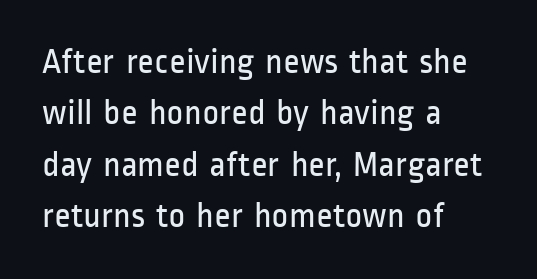
{"serif": "no", "italic": "no", "bold": "no", "weight": "regular", "width": "condensed", "stroke_contrast": "low", "x_height": "medium", "monospaced": "no", "underline": "no", "align": "left", "line_spacing": "normal", "line_spacing_ratio": 1.43, "letter_spacing": "normal", "letter_spacing_em": 0.0, "glyph_px": 36}
